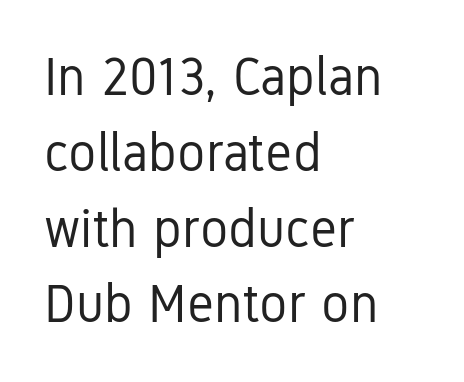
{"serif": "no", "italic": "no", "bold": "no", "weight": "regular", "width": "condensed", "stroke_contrast": "low", "x_height": "medium", "monospaced": "no", "underline": "no", "align": "left", "line_spacing": "normal", "line_spacing_ratio": 1.43, "letter_spacing": "normal", "letter_spacing_em": 0.0, "glyph_px": 53}
